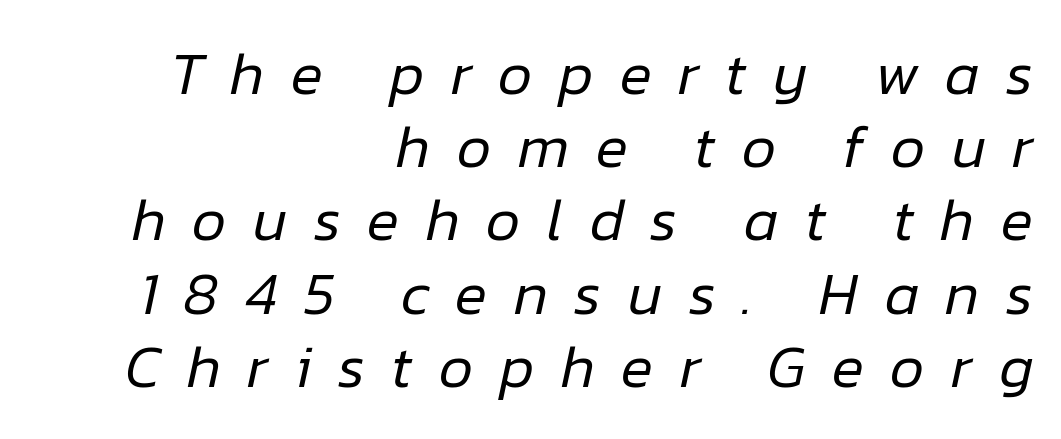
Q: Is the text bold? A: No.
Q: Is the text italic (slanted)? A: Yes, it leans right by about 12 degrees.
Q: Is the text underlined? A: No.
Q: How is the paragraph aligned? A: Right-aligned.
Q: Is the spacing between letters normal or unusually wide? A: Unusually wide.
Q: Width (condensed, normal, or wide)? A: Normal.
Q: Stroke contrast? A: Low.
Q: x-height? A: Medium.
Q: Monospaced? A: No.
